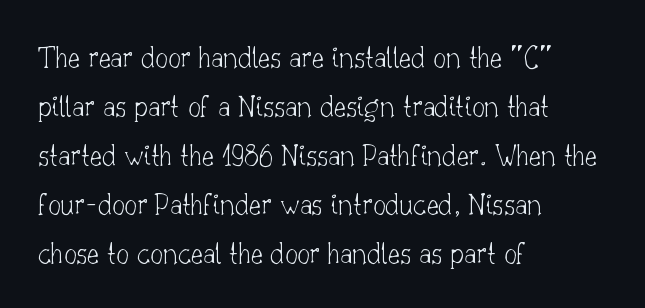
Q: Is the text bold? A: No.
Q: Is the text italic (slanted)? A: No, it is upright.
Q: Is the typeface a serif or a sans-serif typeface? A: Serif.
Q: Is the text underlined? A: No.
Q: How is the paragraph aligned? A: Left-aligned.
Q: Is the spacing between letters normal or unusually wide? A: Normal.
Q: Is the spacing between lines tight, normal or loose? A: Normal.
Q: Width (condensed, normal, or wide)? A: Normal.
Q: Stroke contrast? A: Low.
Q: x-height? A: Small.
Q: Monospaced? A: No.
